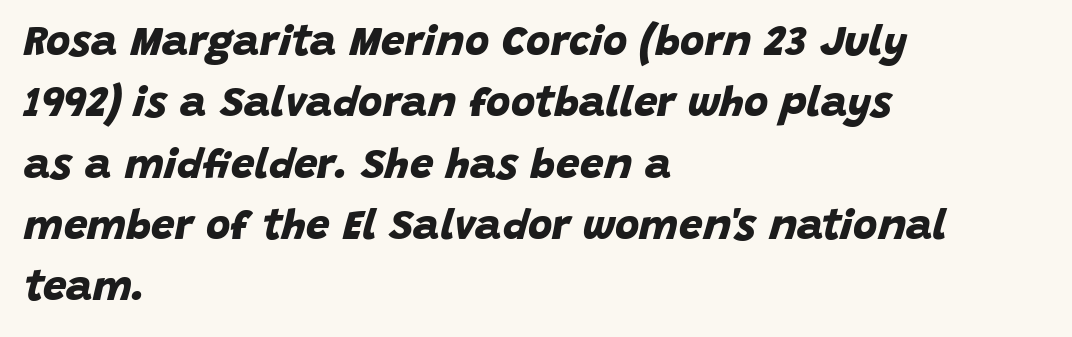
Varying glyph widths throughout — classic text-font behaviour. To sum up the face: it is a sans, with no serifs. Just letters on the line, the space beneath them empty. Standard letterfit; no display-style spreading of the glyphs.
